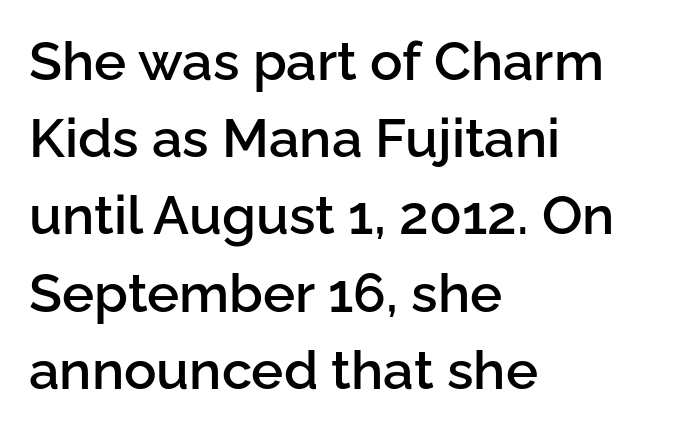
Successive baselines arrive at the customary interval. The letters stand upright; this is a roman face. Short note: letters normally spaced. The passage shown is not underscored anywhere. Each glyph is drawn with semibold strokes, heavier than normal yet not fully bold.
